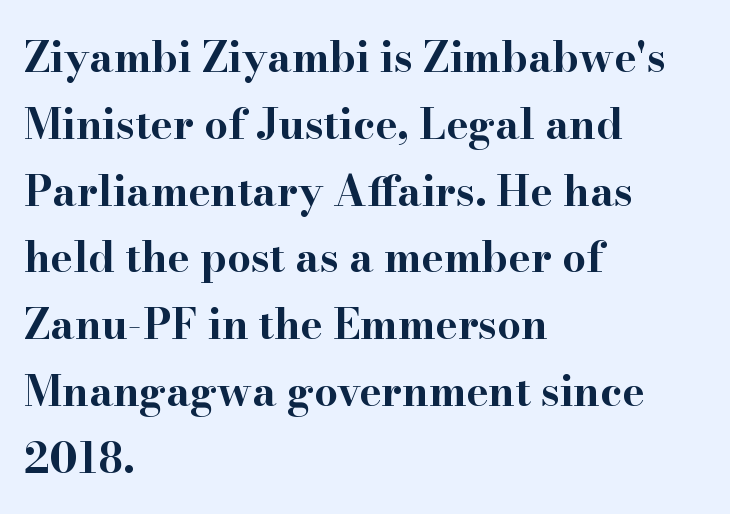
A typesetter would call this zero additional tracking. Ascenders rise straight up at ninety degrees. Honestly, there is no underline to notice here at all. I'd describe the lettering as bold — thick and assertive. Does the type have serifs? Yes, each stem ends in a small foot.
